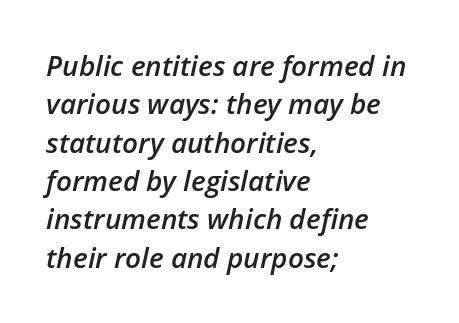
Q: Is the text bold? A: Semi-bold.
Q: Is the text italic (slanted)? A: Yes, it leans right by about 12 degrees.
Q: Is the text underlined? A: No.
Q: How is the paragraph aligned? A: Left-aligned.
Q: Is the spacing between letters normal or unusually wide? A: Normal.
Q: Is the spacing between lines tight, normal or loose? A: Normal.
Q: Width (condensed, normal, or wide)? A: Normal.
Q: Stroke contrast? A: Low.
Q: x-height? A: Medium.
Q: Monospaced? A: No.
